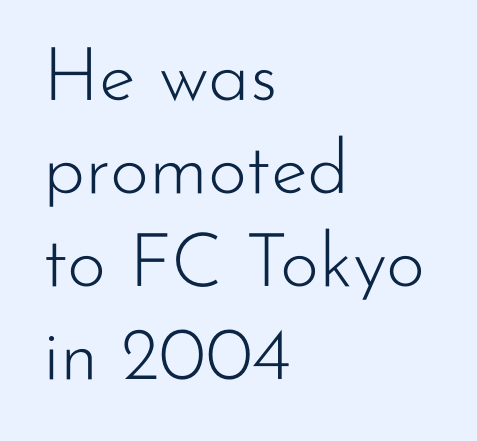
This sample is left-justified, so line endings fall wherever the words run out. Think standard paragraph weight, or any step lighter than that. The letters advance in unequal steps, a hallmark of proportional type. The font's upright variant was chosen for this text.
